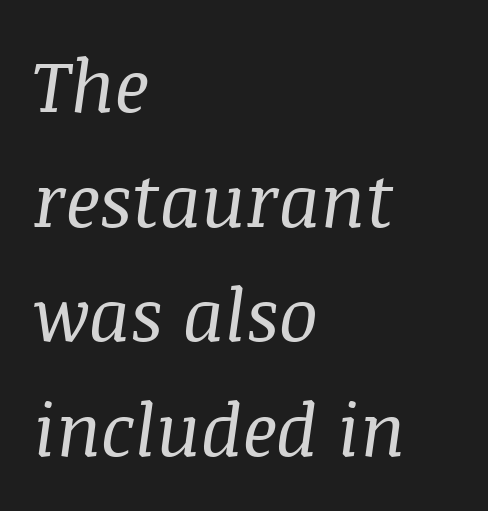
{"serif": "yes", "italic": "yes", "lean": "right", "slant_degrees": 8, "bold": "no", "weight": "regular", "width": "normal", "stroke_contrast": "medium", "x_height": "large", "monospaced": "no", "underline": "no", "align": "left", "line_spacing": "normal", "line_spacing_ratio": 1.57, "letter_spacing": "normal", "letter_spacing_em": 0.0, "glyph_px": 73}
